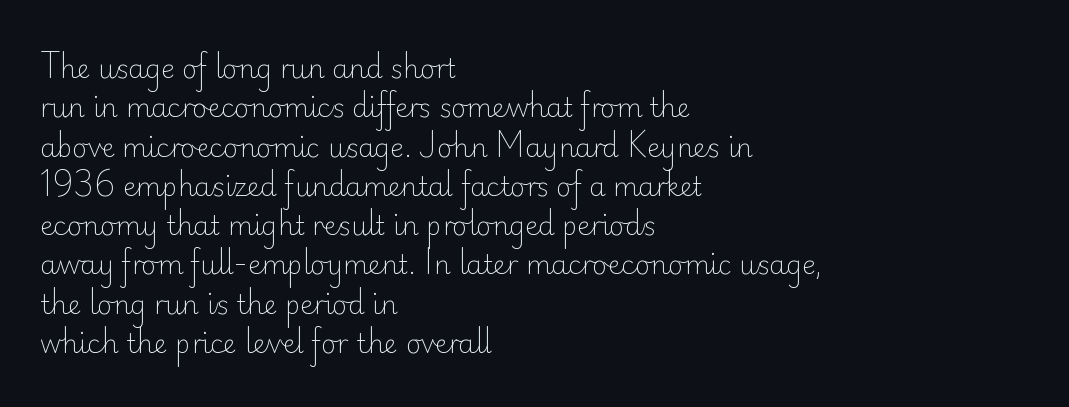
The image shows 26 px text type, upright; set left-aligned, normal line spacing (1.51x), normal letter spacing, not underlined.
